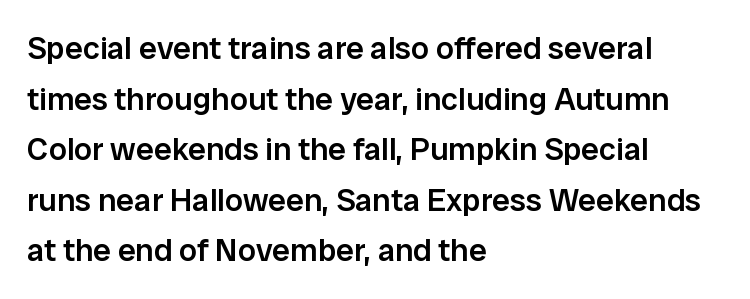
A sans-serif font was chosen for this passage. The specimen reads as upright at a glance. Stroke thickness is moderately raised; the sample reads as semibold. Here the designer chose a conventional face with non-uniform glyph widths. Unmarked baselines from the first word to the last.
